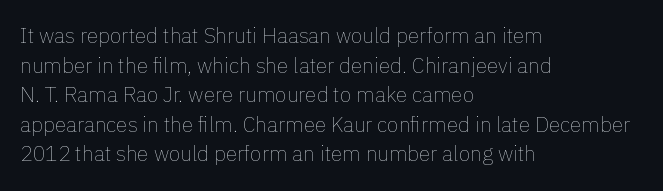
{"italic": "no", "bold": "no", "underline": "no", "align": "left", "line_spacing": "normal", "line_spacing_ratio": 1.41, "letter_spacing": "normal", "letter_spacing_em": 0.0, "glyph_px": 21}
